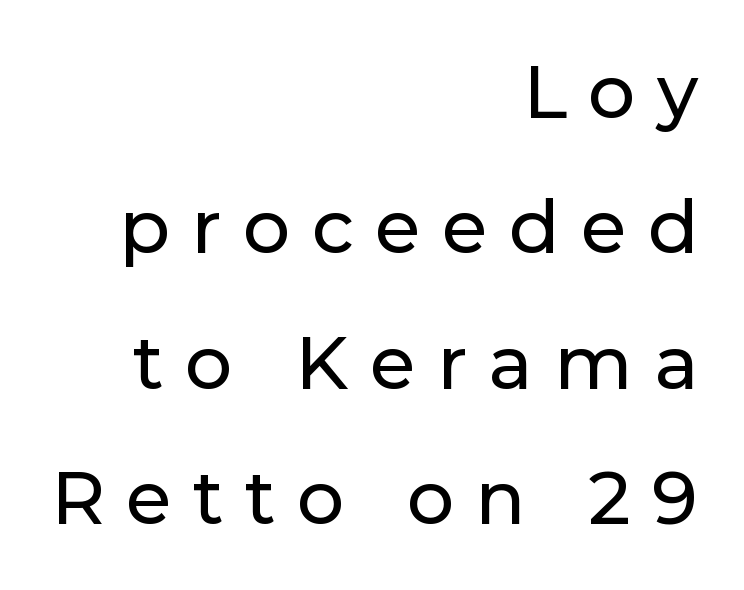
{"serif": "no", "italic": "no", "width": "normal", "stroke_contrast": "low", "x_height": "medium", "monospaced": "no", "underline": "no", "align": "right", "line_spacing_ratio": 1.83, "letter_spacing": "wide", "letter_spacing_em": 0.29, "glyph_px": 74}
